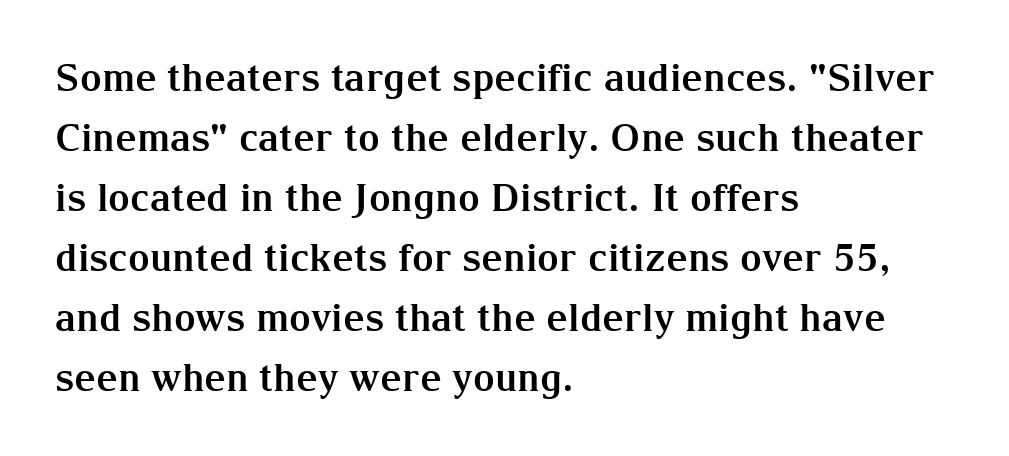
Q: Is the text bold? A: Yes.
Q: Is the text italic (slanted)? A: No, it is upright.
Q: Is the typeface a serif or a sans-serif typeface? A: Serif.
Q: Is the text underlined? A: No.
Q: How is the paragraph aligned? A: Left-aligned.
Q: Is the spacing between letters normal or unusually wide? A: Normal.
Q: Is the spacing between lines tight, normal or loose? A: Normal.
Q: Width (condensed, normal, or wide)? A: Normal.
Q: Stroke contrast? A: Medium.
Q: x-height? A: Medium.
Q: Monospaced? A: No.
